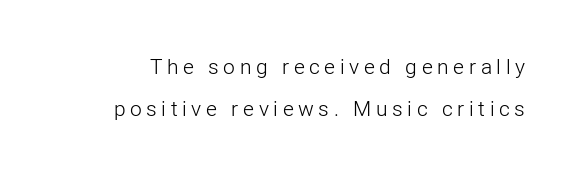
The image shows 21 px text type, upright; set loose line spacing (2.02x), unusually wide letter spacing (+0.22 em), not underlined.
